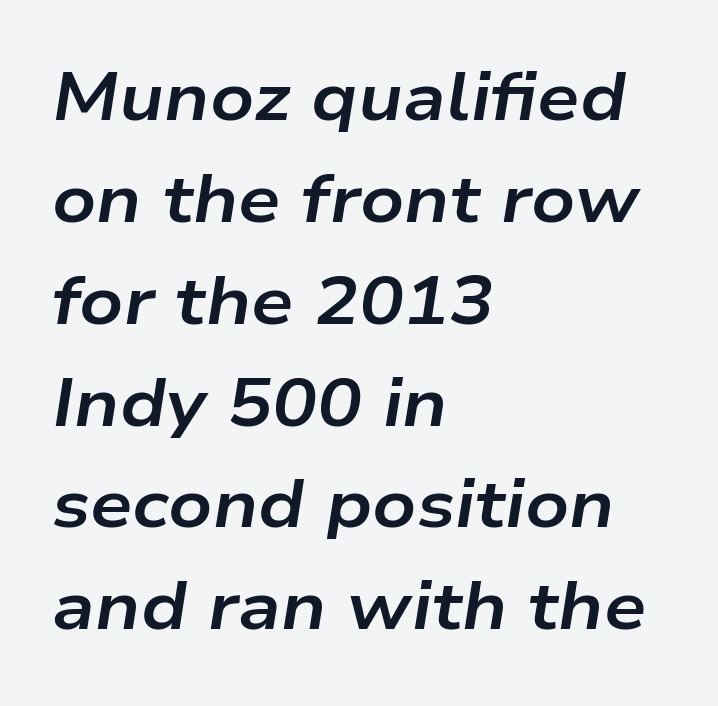
The image shows 67 px bold, wide type, italic (leaning right); set left-aligned, normal line spacing (1.52x), normal letter spacing, not underlined; low stroke contrast and a medium x-height.
